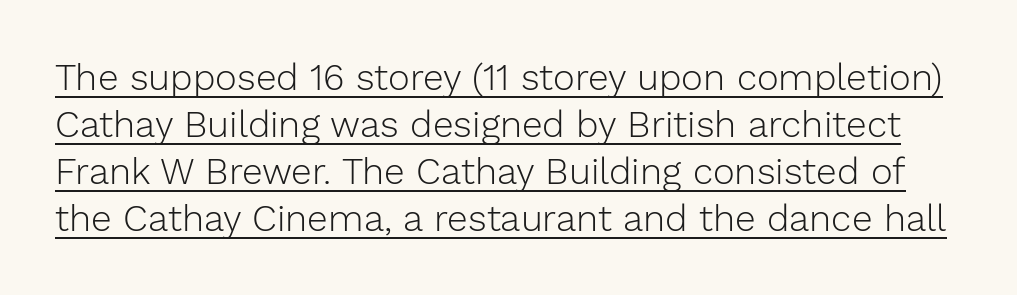
Q: Is the text bold? A: No.
Q: Is the text italic (slanted)? A: No, it is upright.
Q: Is the typeface a serif or a sans-serif typeface? A: Sans-serif.
Q: Is the text underlined? A: Yes.
Q: Is the spacing between letters normal or unusually wide? A: Normal.
Q: Is the spacing between lines tight, normal or loose? A: Normal.
Q: Width (condensed, normal, or wide)? A: Normal.
Q: Stroke contrast? A: Low.
Q: x-height? A: Medium.
Q: Monospaced? A: No.
